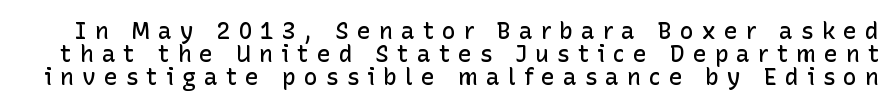
The image shows 23 px text type, upright; set tight line spacing (0.99x), unusually wide letter spacing (+0.35 em), not underlined.
